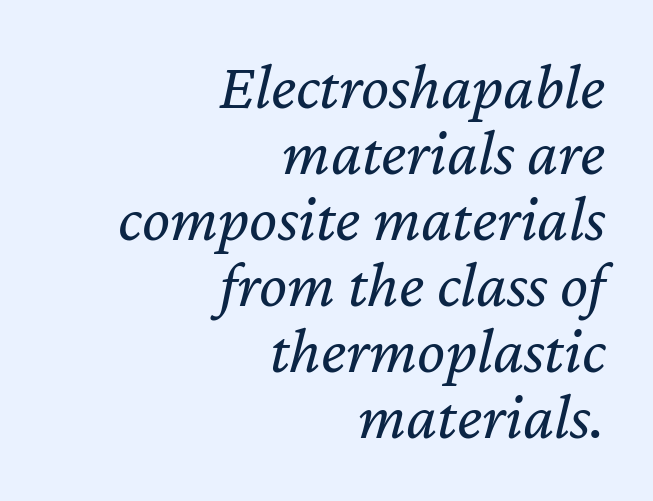
{"italic": "yes", "lean": "right", "slant_degrees": 12, "bold": "no", "weight": "regular", "width": "normal", "stroke_contrast": "low", "x_height": "medium", "monospaced": "no", "underline": "no", "align": "right", "line_spacing": "tight", "line_spacing_ratio": 1.0, "letter_spacing": "normal", "letter_spacing_em": 0.0, "glyph_px": 66}
